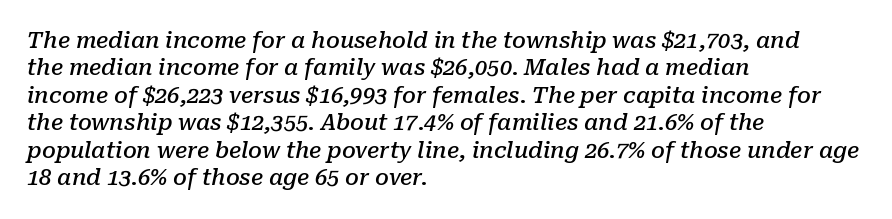
{"italic": "yes", "lean": "right", "slant_degrees": 10, "bold": "semi", "underline": "no", "align": "left", "line_spacing": "normal", "line_spacing_ratio": 1.25, "letter_spacing": "normal", "letter_spacing_em": 0.0, "glyph_px": 22}
